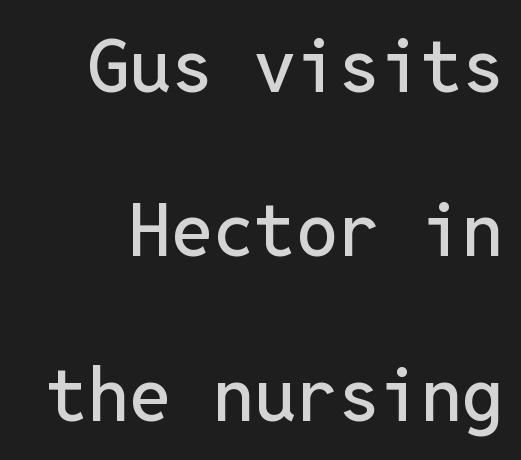
{"serif": "no", "italic": "no", "width": "normal", "stroke_contrast": "low", "x_height": "medium", "monospaced": "yes", "underline": "no", "line_spacing": "loose", "line_spacing_ratio": 2.22, "letter_spacing": "normal", "letter_spacing_em": 0.0, "glyph_px": 74}
